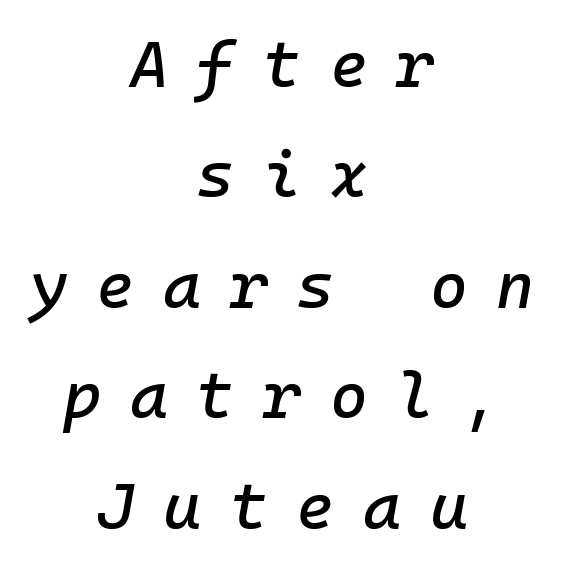
Q: Is the text italic (slanted)? A: Yes, it leans right by about 10 degrees.
Q: Is the text underlined? A: No.
Q: How is the paragraph aligned? A: Centered.
Q: Is the spacing between letters normal or unusually wide? A: Unusually wide.
Q: Is the spacing between lines tight, normal or loose? A: Normal.
Q: Width (condensed, normal, or wide)? A: Normal.
Q: Stroke contrast? A: Low.
Q: x-height? A: Medium.
Q: Monospaced? A: Yes.
